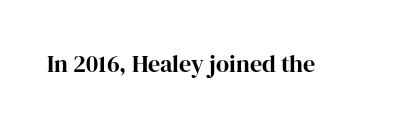
Q: Is the text bold? A: Yes.
Q: Is the text italic (slanted)? A: No, it is upright.
Q: Is the text underlined? A: No.
Q: Is the spacing between letters normal or unusually wide? A: Normal.
